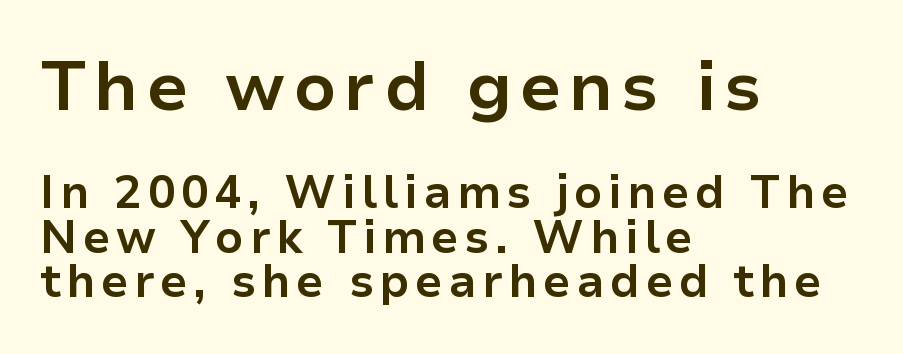
The image shows 69 px bold sans-serif type, upright; set left-aligned, tight line spacing (0.96x), not underlined; the first (top) block is 1.5x larger; low stroke contrast and a medium x-height.
